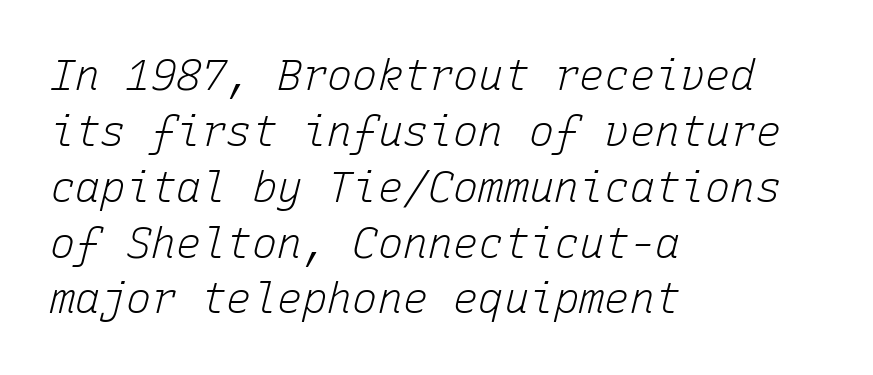
The image shows 42 px light type, italic (leaning right), monospaced; set left-aligned, normal line spacing (1.33x), normal letter spacing, not underlined; low stroke contrast and a medium x-height.
